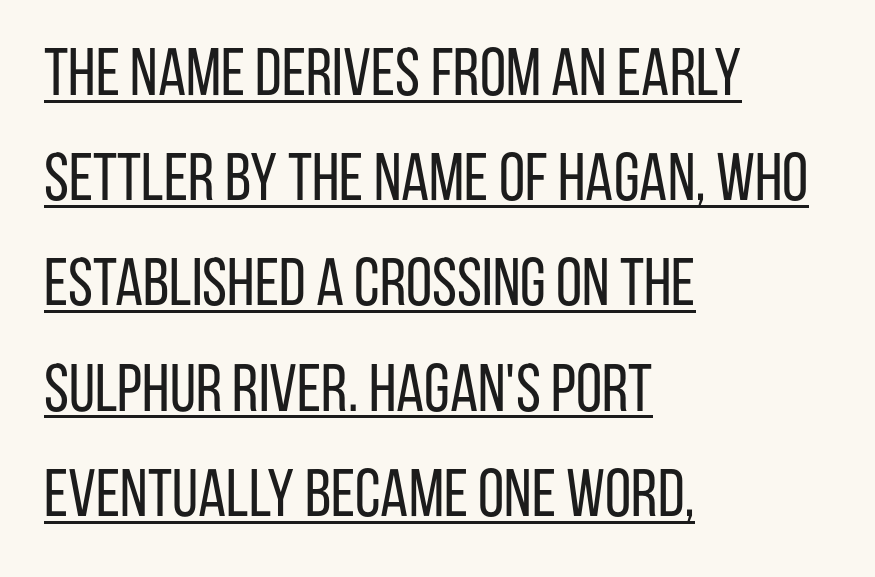
Q: Is the text bold? A: No.
Q: Is the text italic (slanted)? A: No, it is upright.
Q: Is the typeface a serif or a sans-serif typeface? A: Sans-serif.
Q: Is the text underlined? A: Yes.
Q: How is the paragraph aligned? A: Left-aligned.
Q: Is the spacing between letters normal or unusually wide? A: Normal.
Q: Is the spacing between lines tight, normal or loose? A: Normal.
Q: Width (condensed, normal, or wide)? A: Condensed.
Q: Stroke contrast? A: Low.
Q: x-height? A: Large.
Q: Monospaced? A: No.
